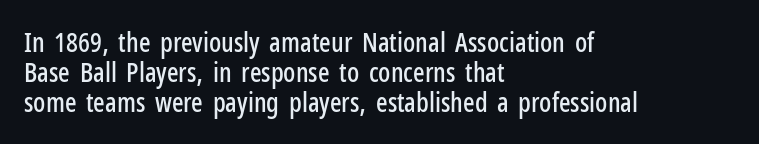
Compared with typical paragraphs, the rows here are closer together. The horizontal fit of the characters is conventional and even. Is there any slant? The stems are plumb. Leftover space on each line is placed entirely after the last word. The passage shown is not underscored anywhere.
